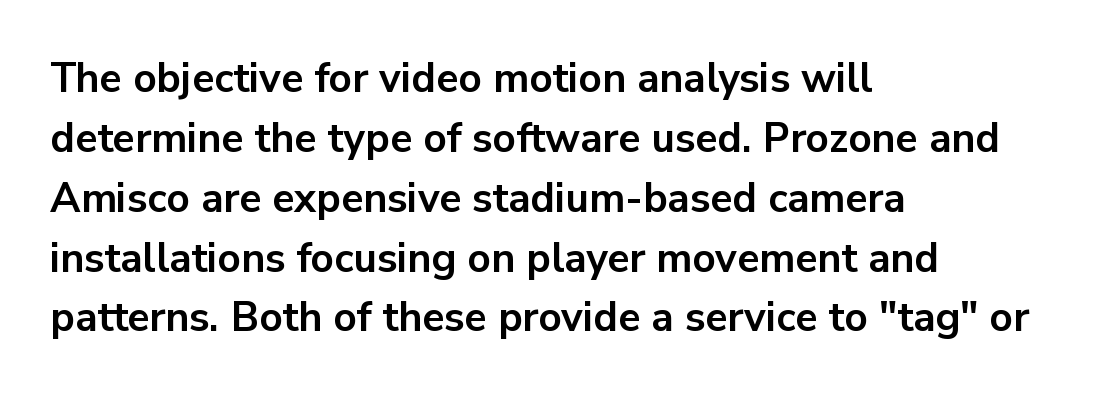
The image shows 41 px bold sans-serif type, upright; set left-aligned, normal line spacing (1.46x), normal letter spacing, not underlined; low stroke contrast and a medium x-height.
